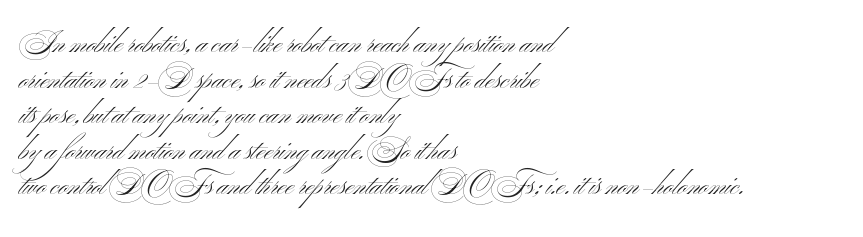
Q: Is the text bold? A: No.
Q: Is the text italic (slanted)? A: Yes.
Q: Is the typeface a serif or a sans-serif typeface? A: Sans-serif.
Q: Is the text underlined? A: No.
Q: How is the paragraph aligned? A: Left-aligned.
Q: Is the spacing between letters normal or unusually wide? A: Normal.
Q: Is the spacing between lines tight, normal or loose? A: Normal.
Q: Width (condensed, normal, or wide)? A: Wide.
Q: Stroke contrast? A: Medium.
Q: x-height? A: Small.
Q: Monospaced? A: No.
